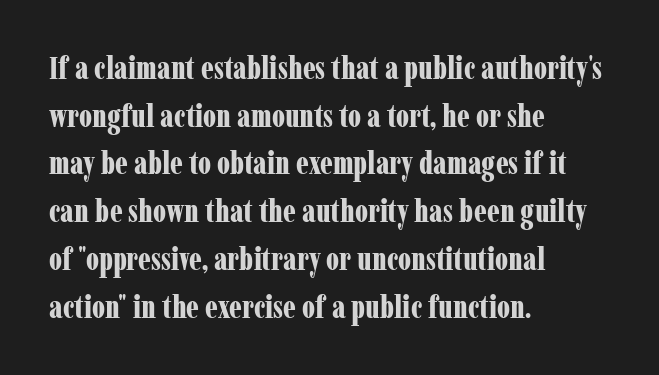
Q: Is the text bold? A: Yes.
Q: Is the text italic (slanted)? A: No, it is upright.
Q: Is the typeface a serif or a sans-serif typeface? A: Serif.
Q: Is the text underlined? A: No.
Q: How is the paragraph aligned? A: Left-aligned.
Q: Is the spacing between letters normal or unusually wide? A: Normal.
Q: Is the spacing between lines tight, normal or loose? A: Normal.
Q: Width (condensed, normal, or wide)? A: Condensed.
Q: Stroke contrast? A: Low.
Q: x-height? A: Medium.
Q: Monospaced? A: No.
